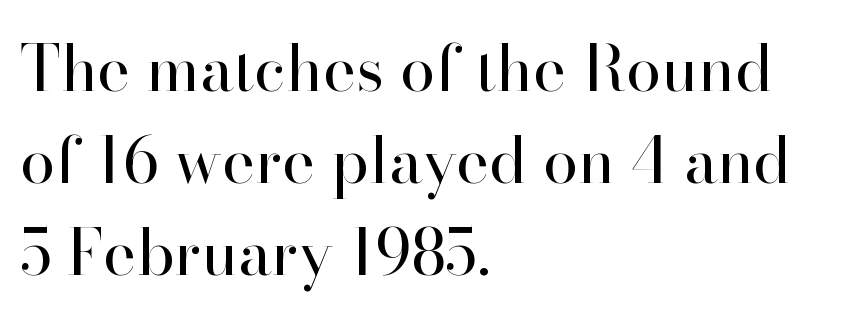
Q: Is the text bold? A: No.
Q: Is the text italic (slanted)? A: No, it is upright.
Q: Is the typeface a serif or a sans-serif typeface? A: Serif.
Q: Is the text underlined? A: No.
Q: How is the paragraph aligned? A: Left-aligned.
Q: Is the spacing between letters normal or unusually wide? A: Normal.
Q: Is the spacing between lines tight, normal or loose? A: Normal.
Q: Width (condensed, normal, or wide)? A: Normal.
Q: Stroke contrast? A: High.
Q: x-height? A: Small.
Q: Monospaced? A: No.
